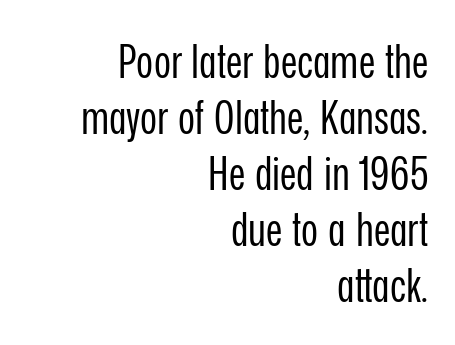
{"serif": "no", "italic": "no", "bold": "no", "weight": "regular", "width": "condensed", "stroke_contrast": "low", "x_height": "medium", "monospaced": "no", "underline": "no", "align": "right", "line_spacing_ratio": 1.22, "letter_spacing": "normal", "letter_spacing_em": 0.0, "glyph_px": 46}
